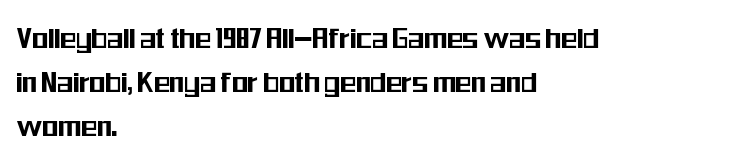
Q: Is the text italic (slanted)? A: No, it is upright.
Q: Is the typeface a serif or a sans-serif typeface? A: Sans-serif.
Q: Is the text underlined? A: No.
Q: How is the paragraph aligned? A: Left-aligned.
Q: Is the spacing between letters normal or unusually wide? A: Normal.
Q: Is the spacing between lines tight, normal or loose? A: Normal.
Q: Width (condensed, normal, or wide)? A: Condensed.
Q: Stroke contrast? A: Medium.
Q: x-height? A: Medium.
Q: Monospaced? A: No.
